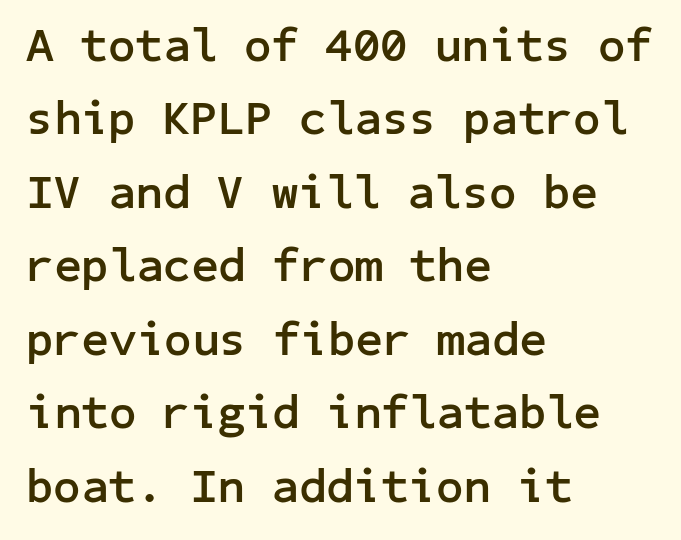
{"serif": "no", "italic": "no", "bold": "yes", "weight": "semibold", "width": "normal", "stroke_contrast": "low", "x_height": "medium", "underline": "no", "align": "left", "line_spacing": "normal", "line_spacing_ratio": 1.53, "letter_spacing": "normal", "letter_spacing_em": 0.0, "glyph_px": 48}
